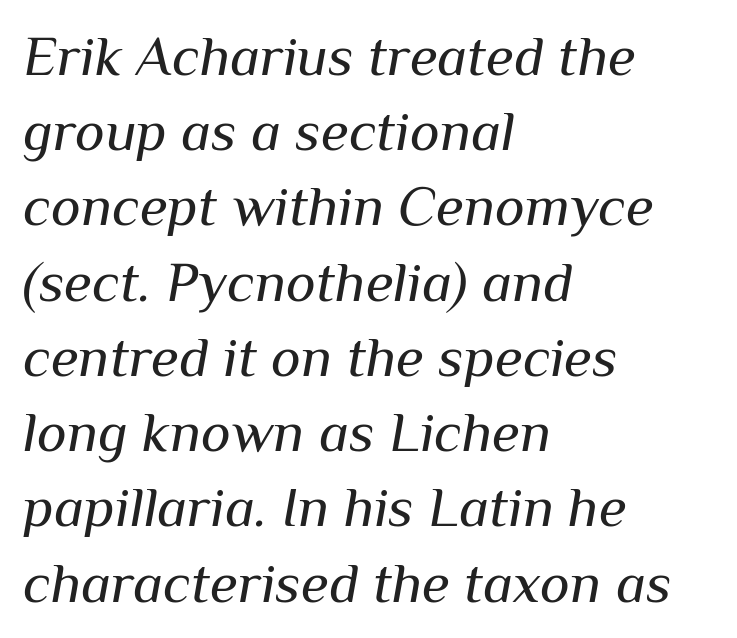
{"italic": "yes", "lean": "right", "slant_degrees": 10, "bold": "no", "weight": "regular", "width": "normal", "stroke_contrast": "medium", "x_height": "medium", "monospaced": "no", "underline": "no", "align": "left", "line_spacing": "normal", "line_spacing_ratio": 1.32, "letter_spacing": "normal", "letter_spacing_em": 0.0, "glyph_px": 57}
